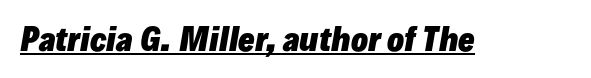
The image shows 31 px heavy type, italic (leaning right); set normal letter spacing, underlined; low stroke contrast and a medium x-height.
